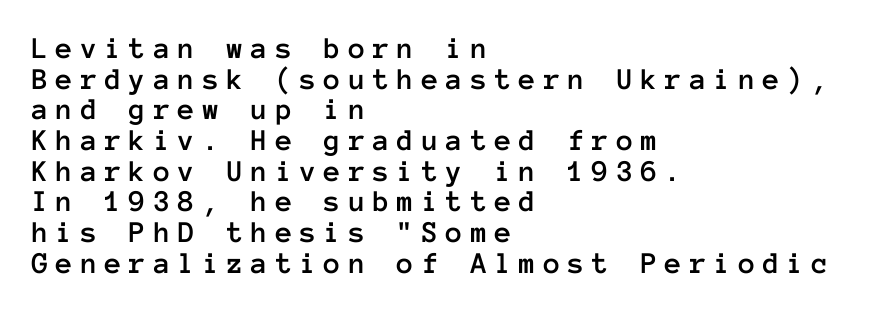
{"italic": "no", "width": "normal", "stroke_contrast": "low", "x_height": "medium", "monospaced": "yes", "underline": "no", "align": "left", "line_spacing": "tight", "line_spacing_ratio": 0.99, "letter_spacing": "wide", "letter_spacing_em": 0.24, "glyph_px": 31}
